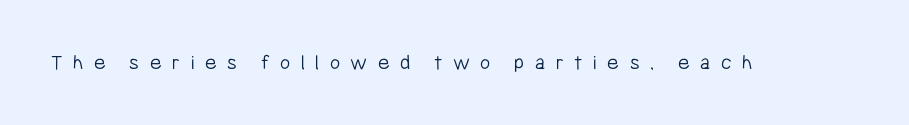
Caption: face not bold, strokes unweighted. There is plenty of visible air inserted between adjacent glyphs. This rendering features lettering with no underline. A roman cut, with each character standing at attention.
